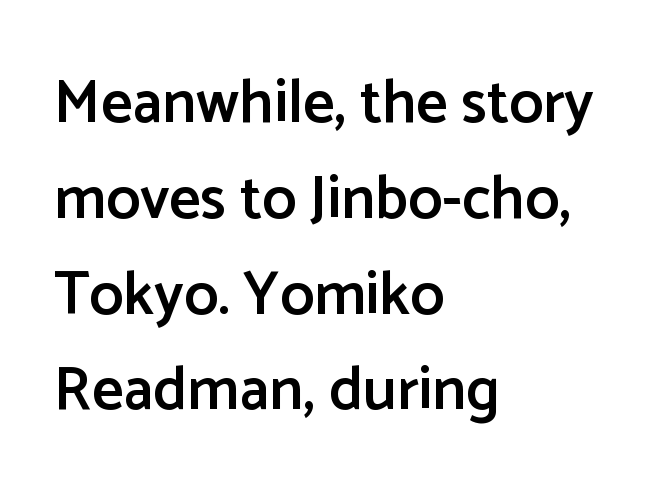
{"serif": "no", "italic": "no", "bold": "semi", "weight": "semibold", "width": "normal", "stroke_contrast": "low", "x_height": "medium", "monospaced": "no", "underline": "no", "align": "left", "line_spacing": "normal", "line_spacing_ratio": 1.57, "letter_spacing": "normal", "letter_spacing_em": 0.0, "glyph_px": 61}
